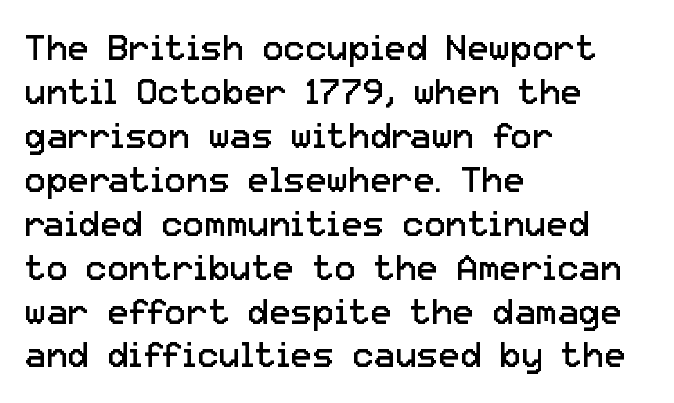
The image shows 36 px regular-weight sans-serif type, upright; set left-aligned, line spacing 1.22x, normal letter spacing, not underlined; low stroke contrast and a medium x-height.
